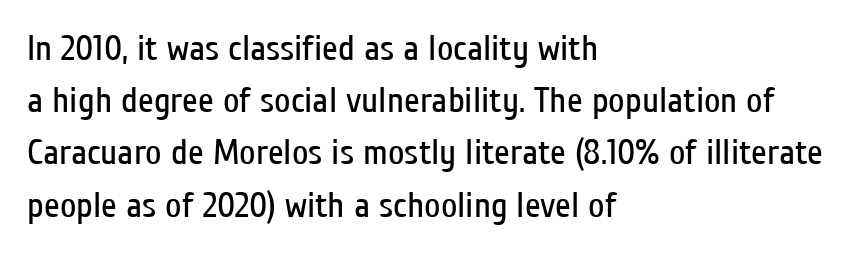
Q: Is the text bold? A: No.
Q: Is the text italic (slanted)? A: No, it is upright.
Q: Is the typeface a serif or a sans-serif typeface? A: Sans-serif.
Q: Is the text underlined? A: No.
Q: How is the paragraph aligned? A: Left-aligned.
Q: Is the spacing between letters normal or unusually wide? A: Normal.
Q: Is the spacing between lines tight, normal or loose? A: Normal.
Q: Width (condensed, normal, or wide)? A: Condensed.
Q: Stroke contrast? A: Low.
Q: x-height? A: Medium.
Q: Monospaced? A: No.
